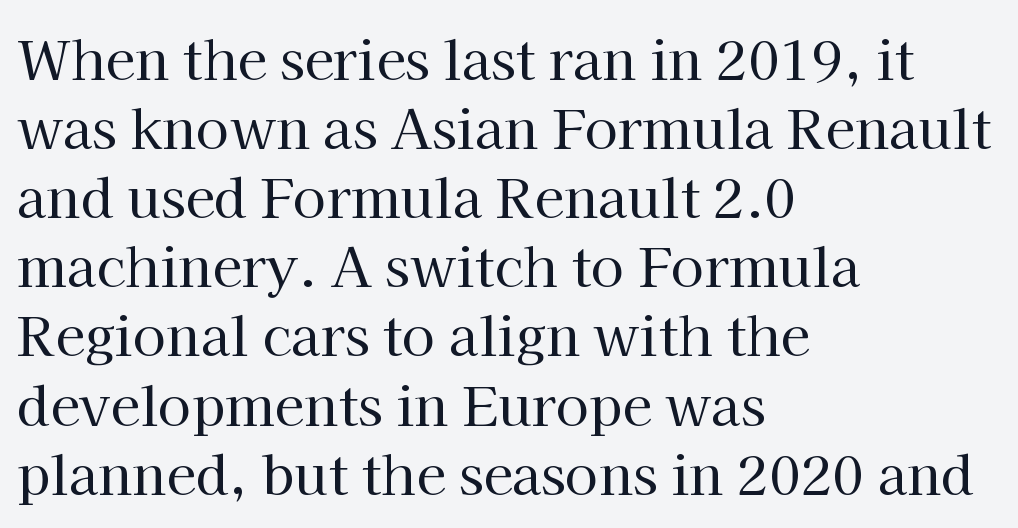
{"serif": "yes", "italic": "no", "bold": "no", "weight": "regular", "width": "normal", "stroke_contrast": "high", "x_height": "medium", "monospaced": "no", "underline": "no", "align": "left", "line_spacing": "normal", "line_spacing_ratio": 1.28, "letter_spacing": "normal", "letter_spacing_em": 0.0, "glyph_px": 54}
